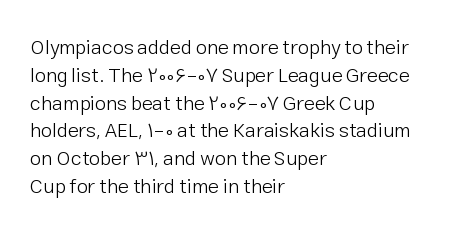
{"italic": "no", "bold": "no", "underline": "no", "align": "left", "line_spacing": "normal", "line_spacing_ratio": 1.39, "letter_spacing": "normal", "letter_spacing_em": 0.0, "glyph_px": 20}
